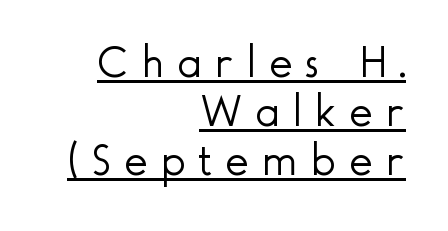
{"serif": "no", "italic": "no", "bold": "no", "weight": "light", "width": "normal", "x_height": "small", "monospaced": "no", "underline": "yes", "align": "right", "line_spacing": "tight", "line_spacing_ratio": 1.09, "letter_spacing": "wide", "letter_spacing_em": 0.29, "glyph_px": 45}
